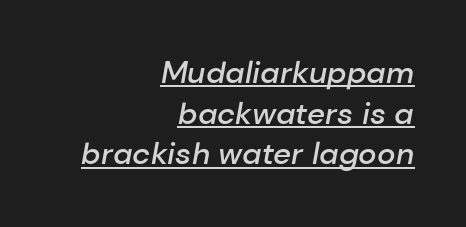
Q: Is the text bold? A: Semi-bold.
Q: Is the text italic (slanted)? A: Yes, it leans right by about 10 degrees.
Q: Is the text underlined? A: Yes.
Q: How is the paragraph aligned? A: Right-aligned.
Q: Is the spacing between letters normal or unusually wide? A: Normal.
Q: Is the spacing between lines tight, normal or loose? A: Normal.
Q: Width (condensed, normal, or wide)? A: Normal.
Q: Stroke contrast? A: Low.
Q: x-height? A: Medium.
Q: Monospaced? A: No.
